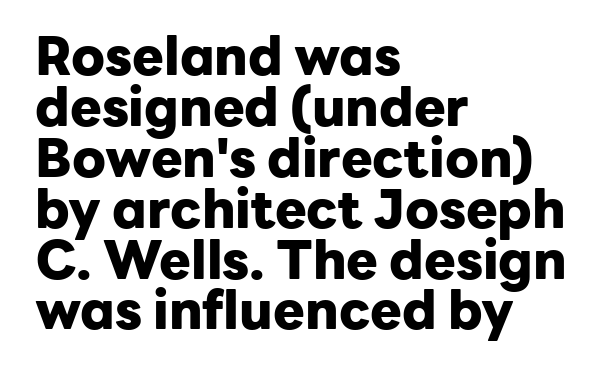
The image shows 53 px heavy sans-serif type, upright; set left-aligned, tight line spacing (0.96x), normal letter spacing, not underlined; low stroke contrast and a medium x-height.
